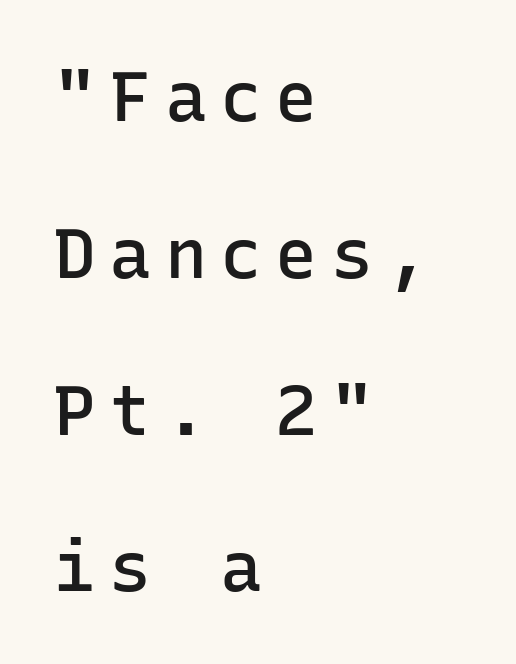
{"serif": "no", "italic": "no", "bold": "semi", "weight": "semibold", "width": "normal", "stroke_contrast": "low", "x_height": "medium", "monospaced": "yes", "underline": "no", "align": "left", "line_spacing": "loose", "line_spacing_ratio": 2.24, "glyph_px": 70}
